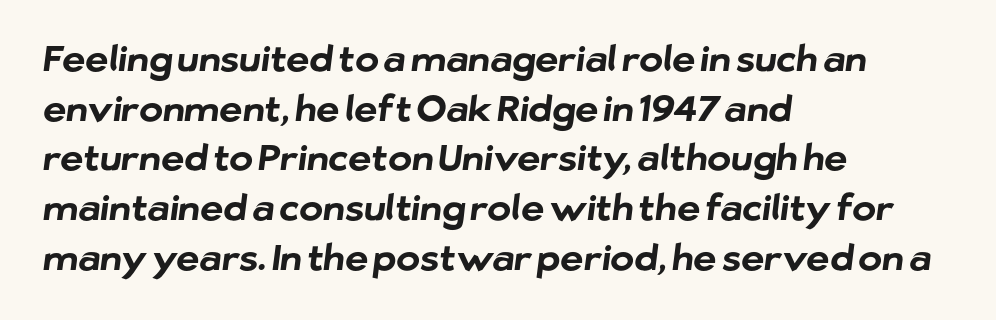
The image shows 36 px bold sans-serif type; set left-aligned, normal line spacing (1.38x), normal letter spacing, not underlined; low stroke contrast and a medium x-height.
